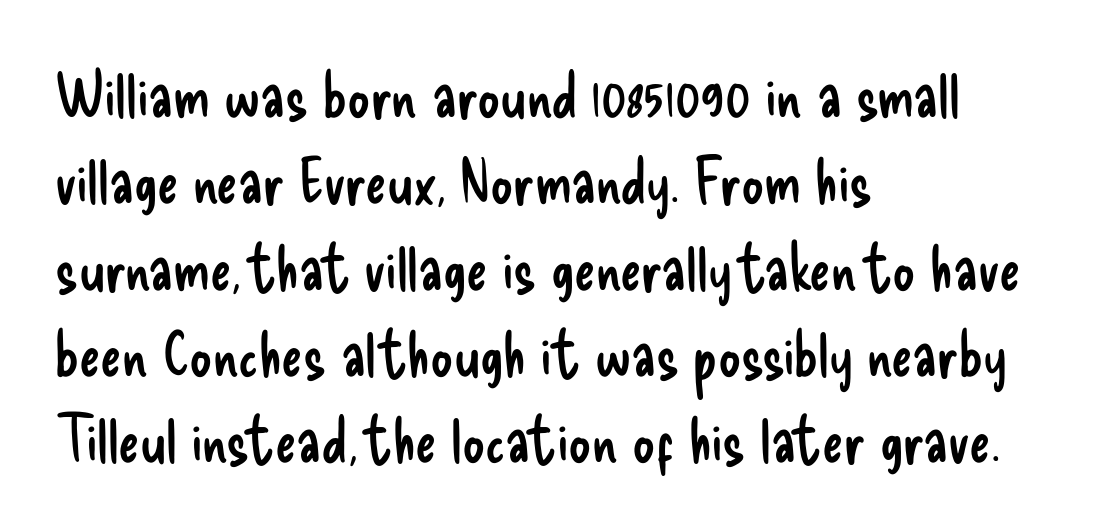
{"serif": "no", "italic": "no", "bold": "no", "weight": "regular", "width": "condensed", "stroke_contrast": "low", "x_height": "small", "monospaced": "no", "underline": "no", "align": "left", "line_spacing": "normal", "line_spacing_ratio": 1.37, "letter_spacing": "normal", "letter_spacing_em": 0.0, "glyph_px": 63}
